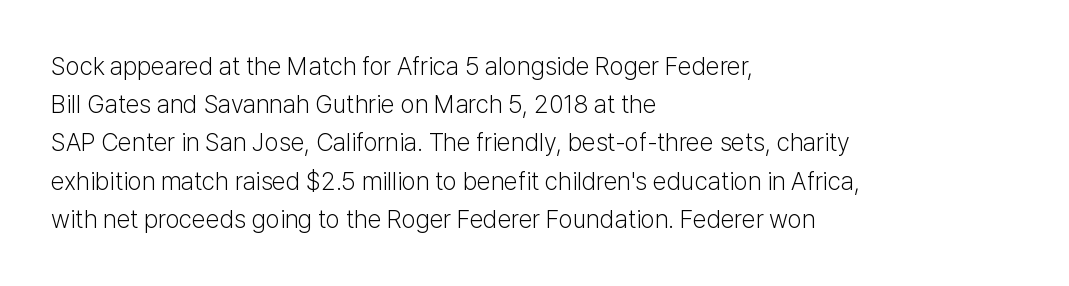
The image shows 25 px text type, upright; set left-aligned, normal line spacing (1.53x), normal letter spacing, not underlined.
